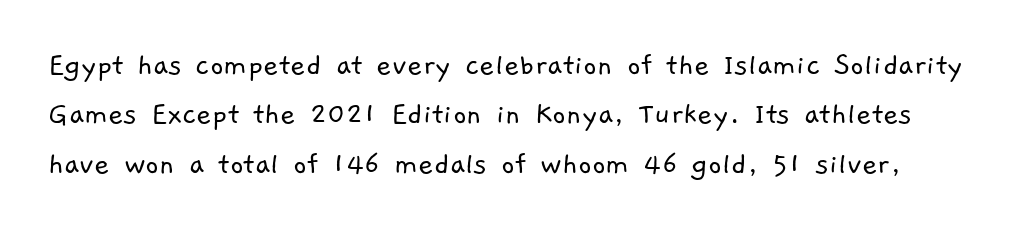
{"serif": "no", "bold": "no", "weight": "light", "width": "normal", "stroke_contrast": "low", "x_height": "medium", "monospaced": "no", "underline": "no", "line_spacing": "normal", "line_spacing_ratio": 1.5, "letter_spacing": "normal", "letter_spacing_em": 0.0, "glyph_px": 33}
